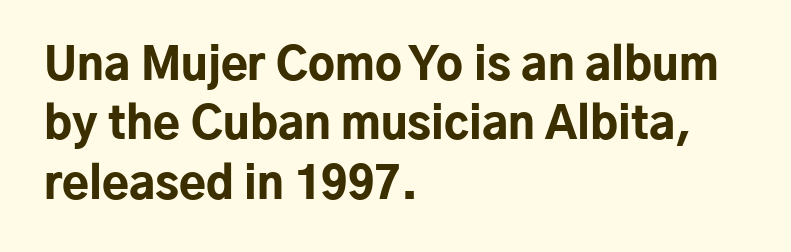
Q: Is the text bold? A: Yes.
Q: Is the text italic (slanted)? A: No, it is upright.
Q: Is the typeface a serif or a sans-serif typeface? A: Sans-serif.
Q: Is the text underlined? A: No.
Q: How is the paragraph aligned? A: Left-aligned.
Q: Is the spacing between letters normal or unusually wide? A: Normal.
Q: Is the spacing between lines tight, normal or loose? A: Normal.
Q: Width (condensed, normal, or wide)? A: Normal.
Q: Stroke contrast? A: Low.
Q: x-height? A: Medium.
Q: Monospaced? A: No.
